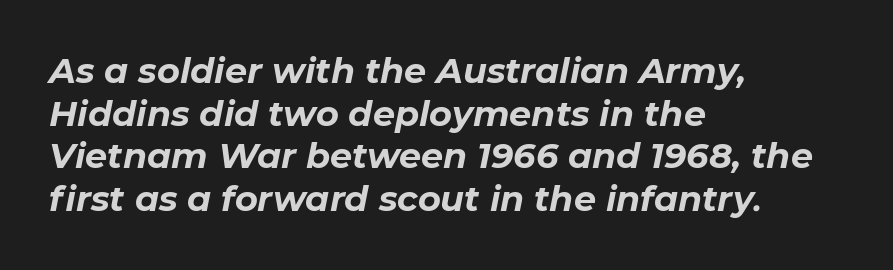
Proportional: the letters do not fall into vertical columns. Observe the ordinary spacing: letters are neighbours, not strangers. The glyphs are unaccompanied by any horizontal stroke below them. Tall strokes in this sample are angled rather than plumb. On the weight axis this lands at bold, roughly 700.
